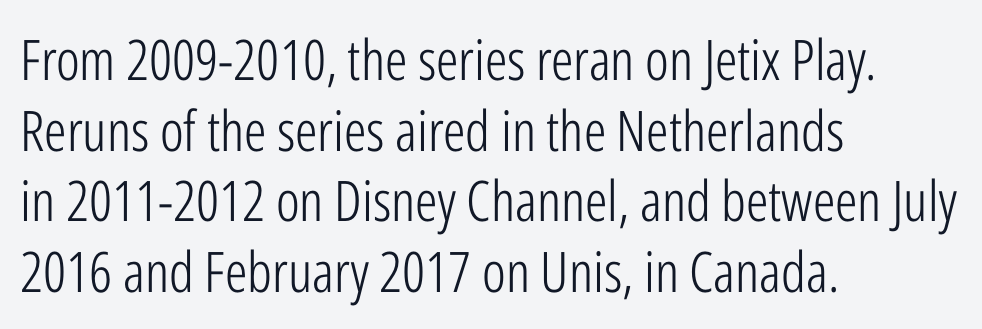
The image shows 56 px light, condensed sans-serif type, upright; set left-aligned, normal line spacing (1.26x), normal letter spacing, not underlined; low stroke contrast and a medium x-height.
